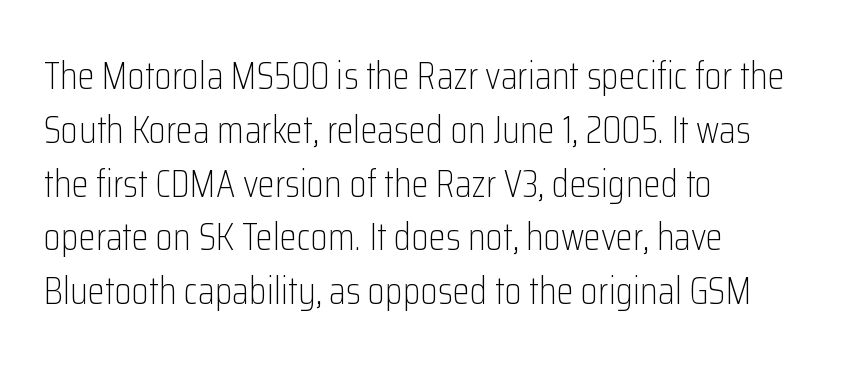
Q: Is the text bold? A: No.
Q: Is the text italic (slanted)? A: No, it is upright.
Q: Is the typeface a serif or a sans-serif typeface? A: Sans-serif.
Q: Is the text underlined? A: No.
Q: How is the paragraph aligned? A: Left-aligned.
Q: Is the spacing between letters normal or unusually wide? A: Normal.
Q: Is the spacing between lines tight, normal or loose? A: Normal.
Q: Width (condensed, normal, or wide)? A: Condensed.
Q: Stroke contrast? A: Low.
Q: x-height? A: Medium.
Q: Monospaced? A: No.
